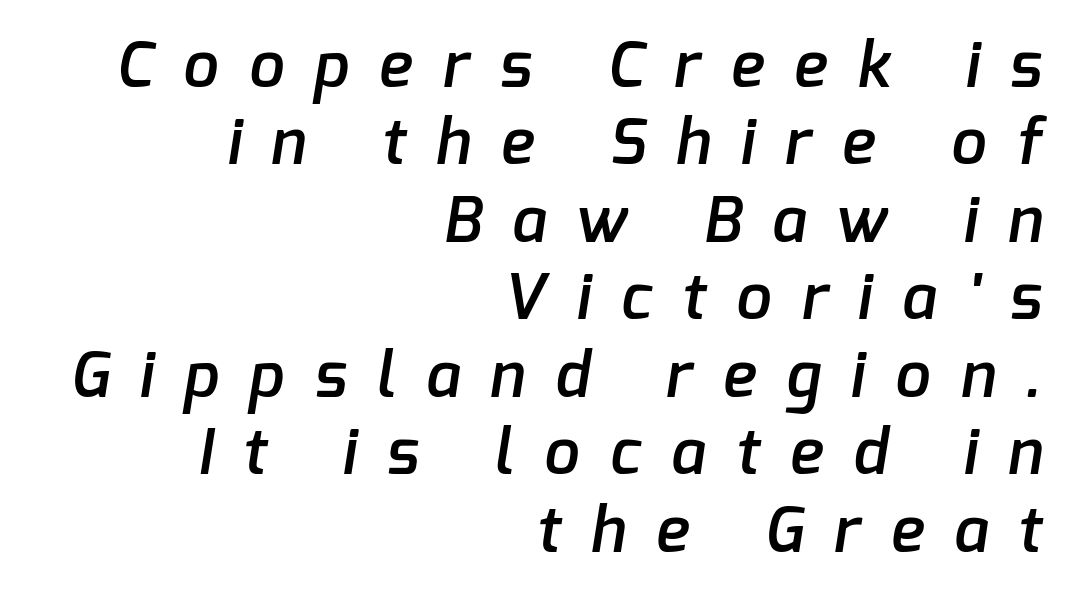
{"serif": "no", "bold": "semi", "weight": "semibold", "width": "normal", "stroke_contrast": "low", "x_height": "medium", "monospaced": "no", "underline": "no", "align": "right", "line_spacing_ratio": 1.23, "letter_spacing": "wide", "letter_spacing_em": 0.48, "glyph_px": 63}
